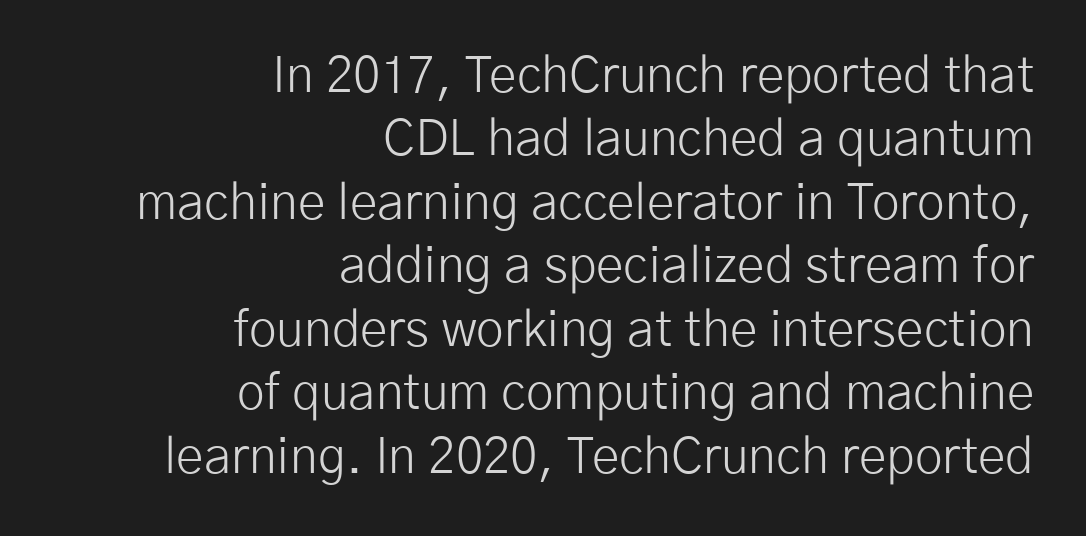
The image shows 50 px light sans-serif type, upright; set right-aligned, normal line spacing (1.27x), normal letter spacing, not underlined; low stroke contrast and a medium x-height.
